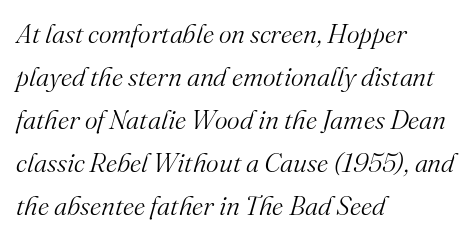
{"italic": "yes", "lean": "right", "slant_degrees": 16, "bold": "no", "underline": "no", "align": "left", "line_spacing": "normal", "line_spacing_ratio": 1.59, "letter_spacing": "normal", "letter_spacing_em": 0.0, "glyph_px": 27}
